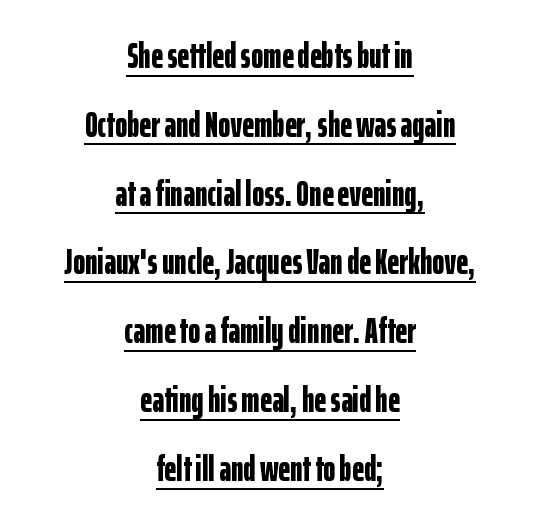
{"serif": "no", "italic": "no", "bold": "yes", "weight": "bold", "width": "condensed", "stroke_contrast": "low", "x_height": "medium", "monospaced": "no", "underline": "yes", "align": "center", "line_spacing_ratio": 1.86, "letter_spacing": "normal", "letter_spacing_em": 0.0, "glyph_px": 37}
